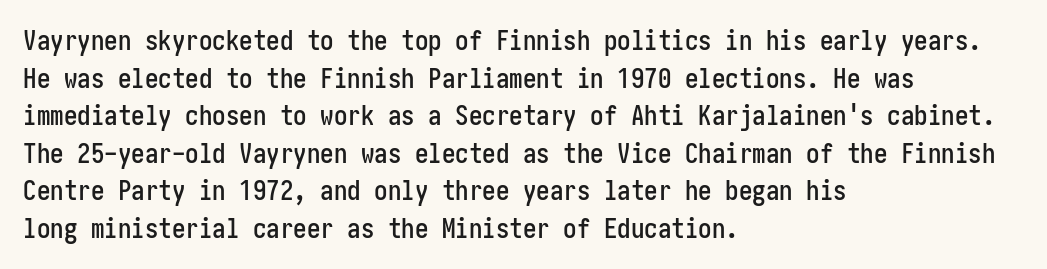
Q: Is the text italic (slanted)? A: No, it is upright.
Q: Is the text underlined? A: No.
Q: How is the paragraph aligned? A: Left-aligned.
Q: Is the spacing between letters normal or unusually wide? A: Normal.
Q: Is the spacing between lines tight, normal or loose? A: Normal.
